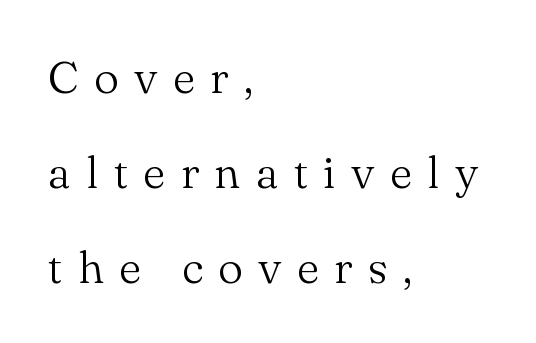
The designer went with a serif here, giving each stem small feet. The space between consecutive lines is lavish. Vertical strokes here are truly vertical. This sample has the flowing, uneven cadence of proportional lettering.
